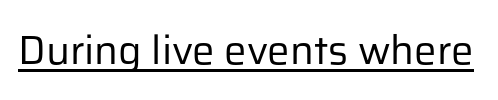
Nobody touched the tracking dial on this one. The axis of the letterforms is exactly vertical. This sample uses a sans-serif face. A baseline rule has been typeset under these characters. A typesetter would call this proportional, since set widths differ per character. The typesetting does not lean heavy: it is not bold.
